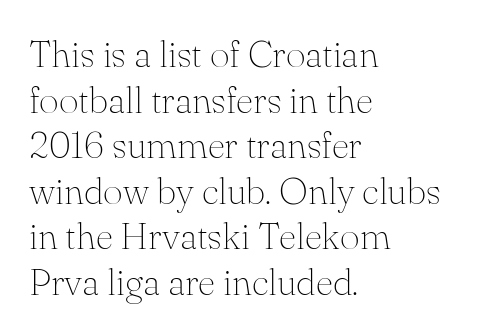
The image shows 38 px thin serif type, upright; set left-aligned, line spacing 1.2x, normal letter spacing, not underlined; medium stroke contrast and a small x-height.
